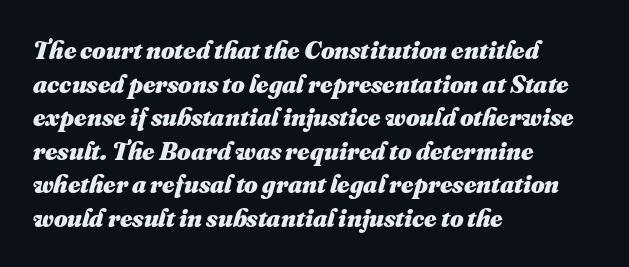
Unmarked baselines from the first word to the last. Line starts are locked; line ends wander. The characters look thick and weighty, a clear bold. Rows of type keep a routine distance in the vertical direction.
